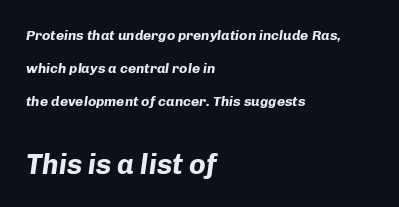
The image shows 28 px bold type, italic (leaning right); set left-aligned, loose line spacing (2.34x), normal letter spacing, not underlined; the second (bottom) block is 2.0x larger; low stroke contrast and a medium x-height.
